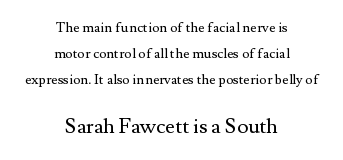
The image shows 21 px text type, upright; set centered, line spacing 1.84x, normal letter spacing, not underlined; the second (bottom) block is 1.5x larger.
